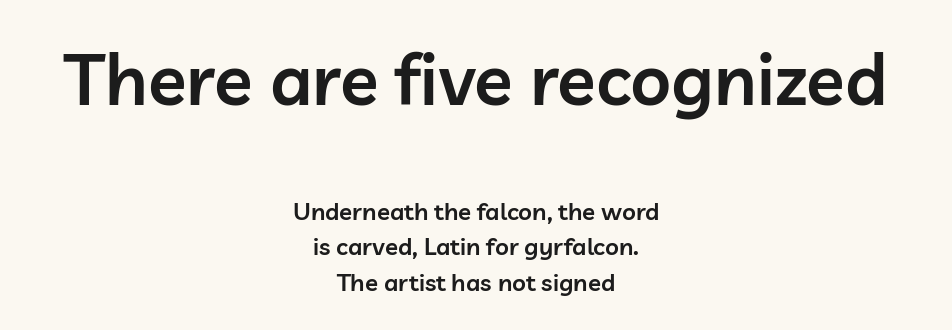
{"serif": "no", "italic": "no", "bold": "semi", "weight": "semibold", "width": "normal", "stroke_contrast": "low", "x_height": "medium", "monospaced": "no", "underline": "no", "align": "center", "line_spacing": "normal", "line_spacing_ratio": 1.48, "letter_spacing": "normal", "letter_spacing_em": 0.0, "larger_block": "first", "size_ratio": 2.96, "glyph_px": 71}
